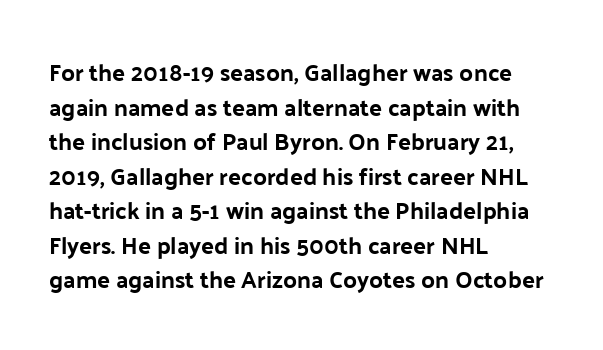
The compositor pushed each line to the left boundary. Compared with typical paragraphs, the rows here are spaced about the same. Here the glyphs are tracked normally, forming tight word shapes. Check the space under the baseline: it is left empty. You can tell it's not italic because the verticals are truly vertical.
